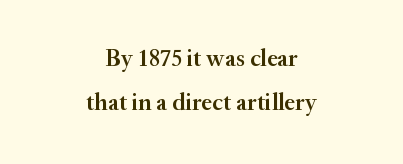
Q: Is the text bold? A: Semi-bold.
Q: Is the text italic (slanted)? A: No, it is upright.
Q: Is the text underlined? A: No.
Q: How is the paragraph aligned? A: Centered.
Q: Is the spacing between letters normal or unusually wide? A: Normal.
